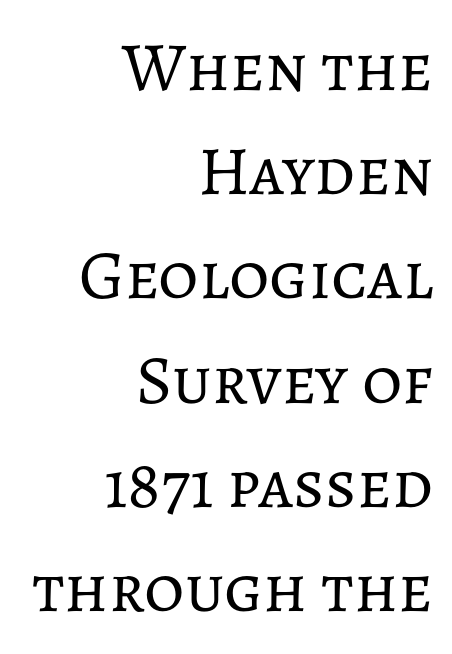
Q: Is the text bold? A: No.
Q: Is the text italic (slanted)? A: No, it is upright.
Q: Is the text underlined? A: No.
Q: How is the paragraph aligned? A: Right-aligned.
Q: Is the spacing between letters normal or unusually wide? A: Normal.
Q: Is the spacing between lines tight, normal or loose? A: Normal.
Q: Width (condensed, normal, or wide)? A: Normal.
Q: Stroke contrast? A: Low.
Q: x-height? A: Medium.
Q: Monospaced? A: No.
